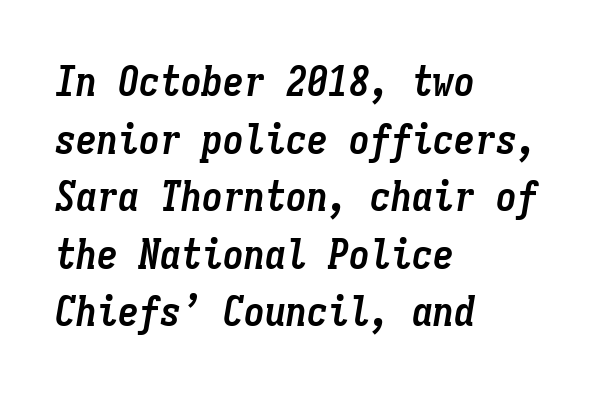
The image shows 42 px semibold, condensed type, italic (leaning right), monospaced; set left-aligned, normal line spacing (1.37x), normal letter spacing, not underlined; low stroke contrast and a medium x-height.
